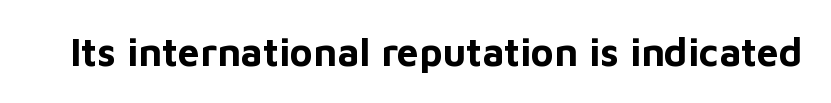
The face used here is rendered with its standard letterfit. Only glyphs here, with clear space below each row. Is this a fixed-width face? No — the glyphs have proportional, varying widths. Ordinary non-slanted type is in use. Thick stems and heavy bowls — unmistakably bold. The type family on display is of the sans-serif kind.
